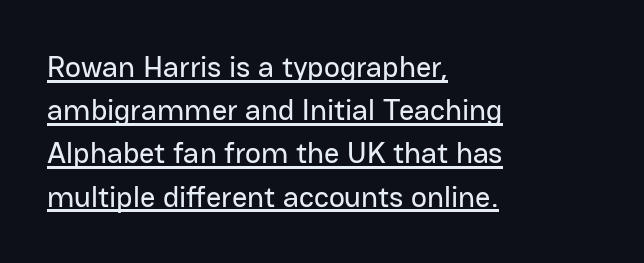
Q: Is the text italic (slanted)? A: No, it is upright.
Q: Is the typeface a serif or a sans-serif typeface? A: Sans-serif.
Q: Is the text underlined? A: Yes.
Q: How is the paragraph aligned? A: Left-aligned.
Q: Is the spacing between letters normal or unusually wide? A: Normal.
Q: Is the spacing between lines tight, normal or loose? A: Normal.
Q: Width (condensed, normal, or wide)? A: Normal.
Q: Stroke contrast? A: Low.
Q: x-height? A: Medium.
Q: Monospaced? A: No.
